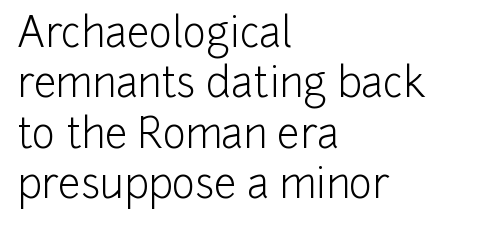
Casual observation: everything's shoved over to the left. Each letter's strokes conclude bluntly, with no projecting serifs. This sample has the flowing, uneven cadence of proportional lettering. Regular leading. Default kerning and tracking; the words read as compact shapes. If you drew a line through each stem, it would be perfectly vertical.
